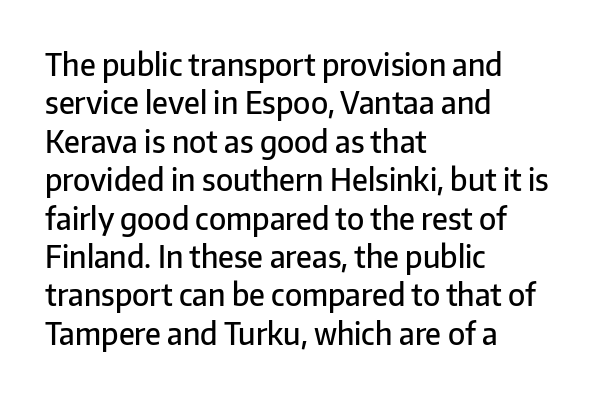
{"serif": "no", "italic": "no", "bold": "semi", "weight": "semibold", "width": "normal", "stroke_contrast": "low", "x_height": "medium", "monospaced": "no", "underline": "no", "align": "left", "line_spacing": "normal", "line_spacing_ratio": 1.28, "letter_spacing": "normal", "letter_spacing_em": 0.0, "glyph_px": 30}
